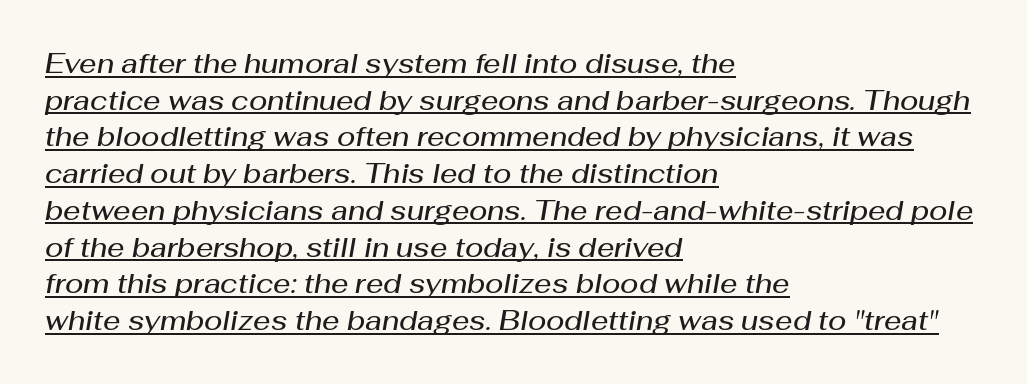
Q: Is the text bold? A: Semi-bold.
Q: Is the text italic (slanted)? A: Yes, it leans right by about 10 degrees.
Q: Is the text underlined? A: Yes.
Q: How is the paragraph aligned? A: Left-aligned.
Q: Is the spacing between letters normal or unusually wide? A: Normal.
Q: Is the spacing between lines tight, normal or loose? A: Normal.
